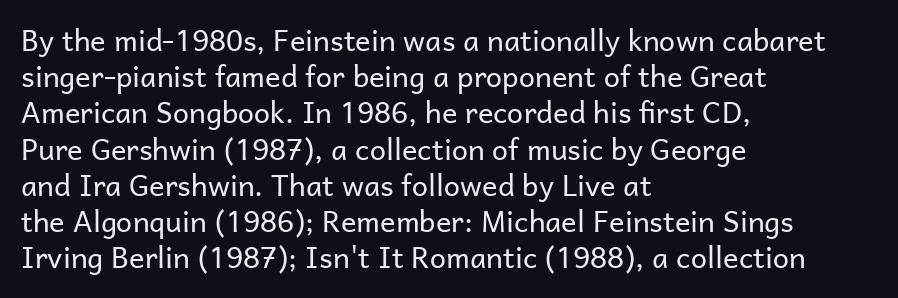
The passage shown is not bold in any degree. This rendering features lettering with no underline. Tall strokes in this sample are plumb rather than angled. Alignment: flush left. Notice how descenders clear the ascenders below comfortably — that's standard leading.
